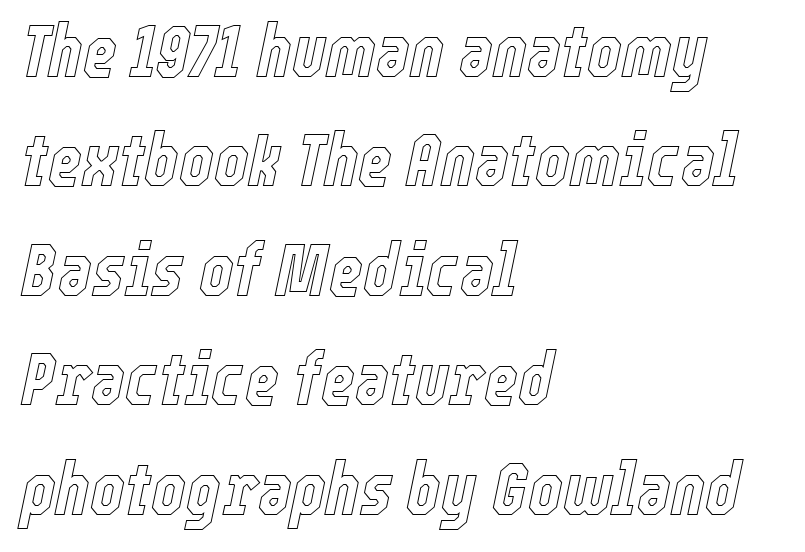
The image shows 73 px condensed type, italic (leaning right); set left-aligned, normal line spacing (1.5x), normal letter spacing, not underlined; a medium x-height.
